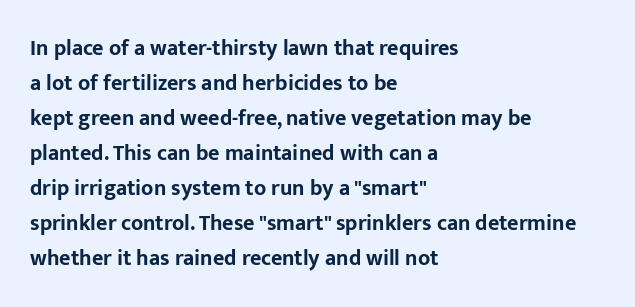
Horizontal bands of white between lines are of average thickness. The rendering keeps characters at their native spacing. Line beginnings align vertically; line endings do not. The font is running at its bold setting. No italicization has been applied; the sample stays upright.
